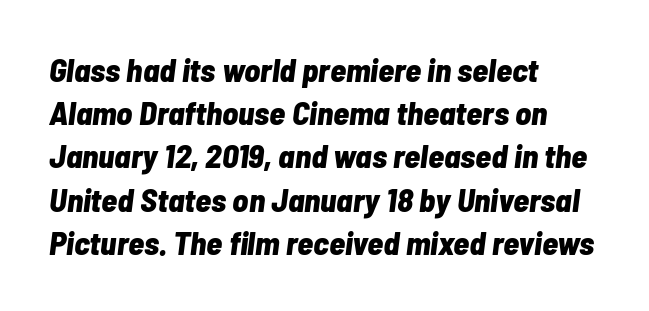
Q: Is the text bold? A: Yes.
Q: Is the text italic (slanted)? A: Yes, it leans right by about 7 degrees.
Q: Is the text underlined? A: No.
Q: How is the paragraph aligned? A: Left-aligned.
Q: Is the spacing between letters normal or unusually wide? A: Normal.
Q: Is the spacing between lines tight, normal or loose? A: Normal.
Q: Width (condensed, normal, or wide)? A: Condensed.
Q: Stroke contrast? A: Low.
Q: x-height? A: Medium.
Q: Monospaced? A: No.
